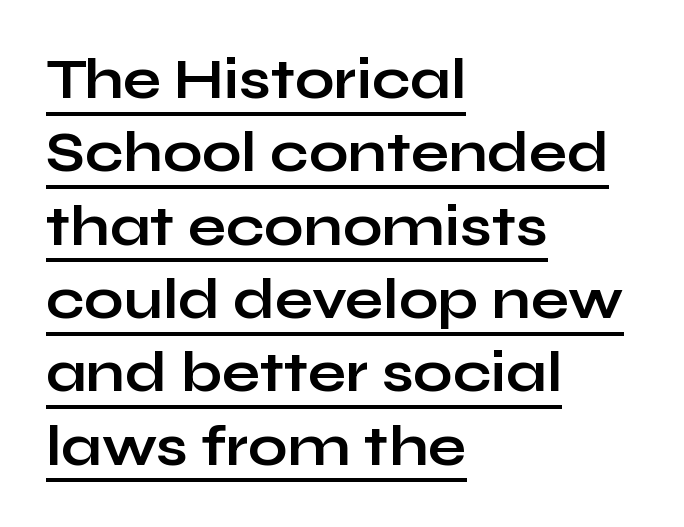
Q: Is the text bold? A: Yes.
Q: Is the text italic (slanted)? A: No, it is upright.
Q: Is the typeface a serif or a sans-serif typeface? A: Sans-serif.
Q: Is the text underlined? A: Yes.
Q: How is the paragraph aligned? A: Left-aligned.
Q: Is the spacing between letters normal or unusually wide? A: Normal.
Q: Is the spacing between lines tight, normal or loose? A: Normal.
Q: Width (condensed, normal, or wide)? A: Wide.
Q: Stroke contrast? A: Low.
Q: x-height? A: Medium.
Q: Monospaced? A: No.
